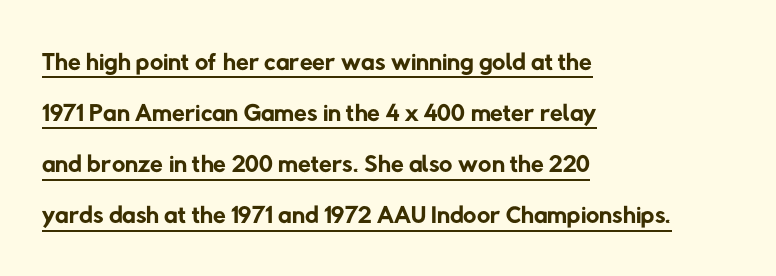
Q: Is the text bold? A: No.
Q: Is the typeface a serif or a sans-serif typeface? A: Sans-serif.
Q: Is the text underlined? A: Yes.
Q: How is the paragraph aligned? A: Left-aligned.
Q: Is the spacing between letters normal or unusually wide? A: Normal.
Q: Is the spacing between lines tight, normal or loose? A: Normal.
Q: Width (condensed, normal, or wide)? A: Normal.
Q: Stroke contrast? A: Low.
Q: x-height? A: Medium.
Q: Monospaced? A: No.
